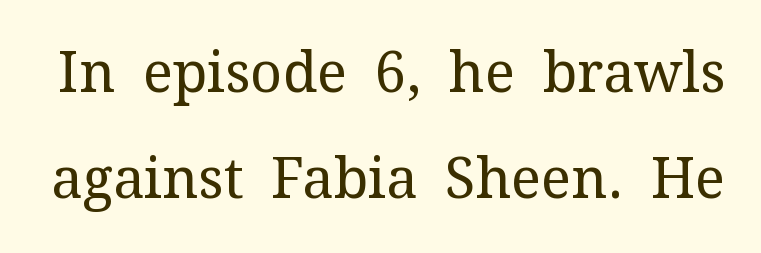
Q: Is the text bold? A: No.
Q: Is the text italic (slanted)? A: No, it is upright.
Q: Is the typeface a serif or a sans-serif typeface? A: Serif.
Q: Is the text underlined? A: No.
Q: Is the spacing between letters normal or unusually wide? A: Normal.
Q: Is the spacing between lines tight, normal or loose? A: Loose.
Q: Width (condensed, normal, or wide)? A: Normal.
Q: Stroke contrast? A: Medium.
Q: x-height? A: Medium.
Q: Monospaced? A: No.
